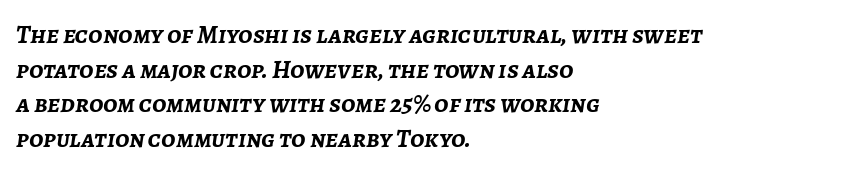
{"italic": "yes", "lean": "right", "slant_degrees": 7, "bold": "yes", "underline": "no", "align": "left", "line_spacing": "normal", "line_spacing_ratio": 1.33, "letter_spacing": "normal", "letter_spacing_em": 0.0, "glyph_px": 26}
